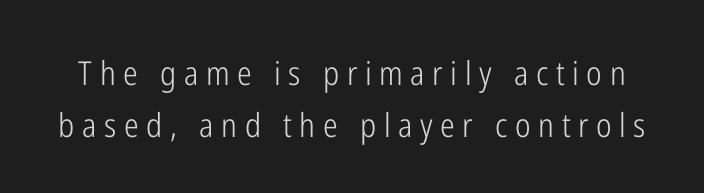
{"serif": "no", "italic": "no", "bold": "no", "weight": "light", "width": "condensed", "stroke_contrast": "low", "x_height": "medium", "monospaced": "no", "underline": "no", "line_spacing": "normal", "line_spacing_ratio": 1.59, "letter_spacing": "wide", "letter_spacing_em": 0.23, "glyph_px": 33}
